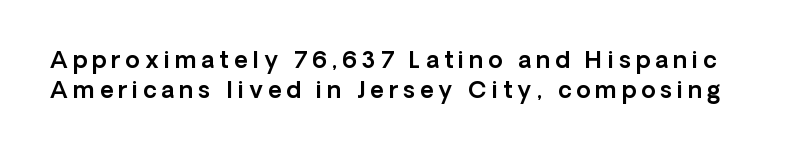
Whoever set this chose a conventional vertical rhythm. Clear beneath every line of the passage. Does extra space separate the letters? Yes, quite a lot of it. When letters stand straight like this, we call the style roman or upright.
